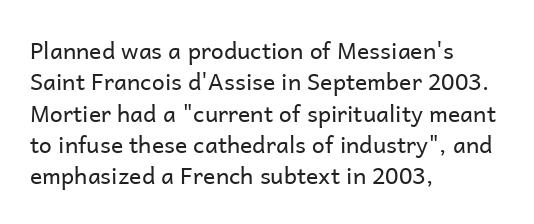
Q: Is the text bold? A: No.
Q: Is the text italic (slanted)? A: No, it is upright.
Q: Is the text underlined? A: No.
Q: How is the paragraph aligned? A: Left-aligned.
Q: Is the spacing between letters normal or unusually wide? A: Normal.
Q: Is the spacing between lines tight, normal or loose? A: Normal.
